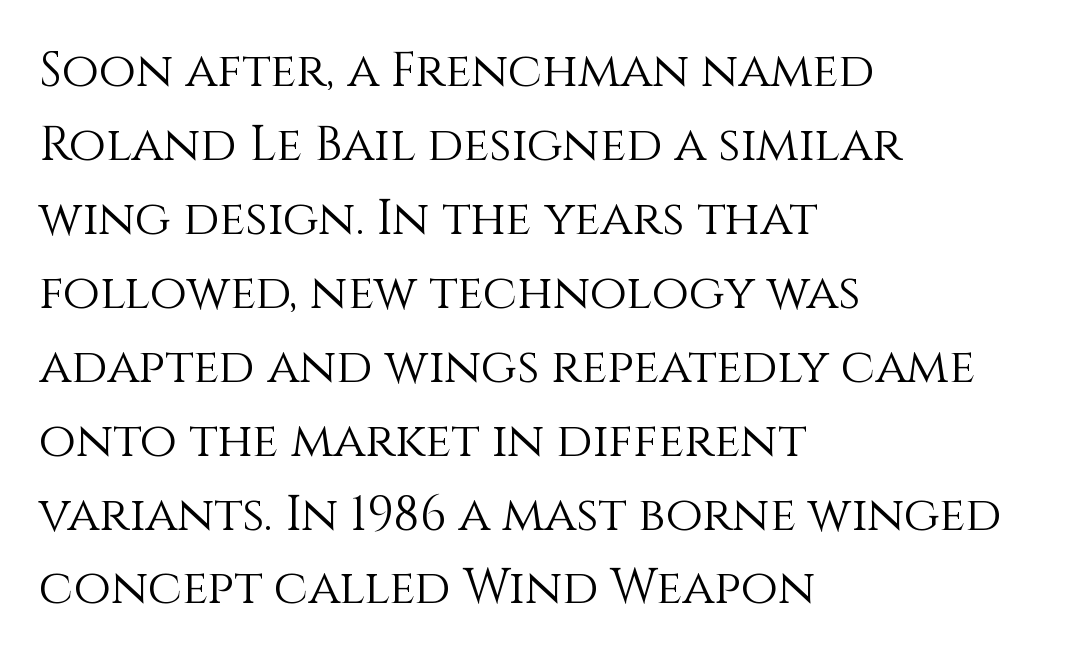
Q: Is the text bold? A: No.
Q: Is the text italic (slanted)? A: No, it is upright.
Q: Is the text underlined? A: No.
Q: How is the paragraph aligned? A: Left-aligned.
Q: Is the spacing between letters normal or unusually wide? A: Normal.
Q: Is the spacing between lines tight, normal or loose? A: Normal.
Q: Width (condensed, normal, or wide)? A: Normal.
Q: x-height? A: Large.
Q: Monospaced? A: No.
